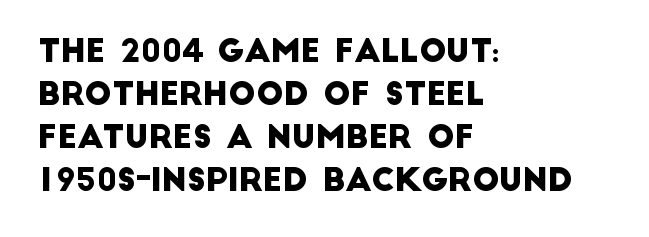
Q: Is the typeface a serif or a sans-serif typeface? A: Sans-serif.
Q: Is the text underlined? A: No.
Q: How is the paragraph aligned? A: Left-aligned.
Q: Is the spacing between letters normal or unusually wide? A: Normal.
Q: Is the spacing between lines tight, normal or loose? A: Normal.
Q: Width (condensed, normal, or wide)? A: Normal.
Q: Stroke contrast? A: Low.
Q: x-height? A: Large.
Q: Monospaced? A: No.
